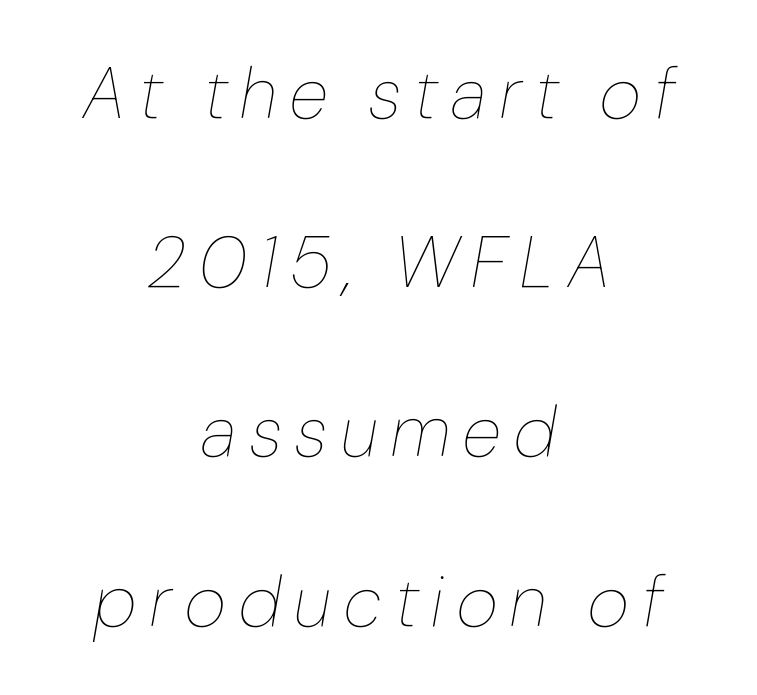
Q: Is the text bold? A: No.
Q: Is the text italic (slanted)? A: Yes, it leans right by about 10 degrees.
Q: Is the text underlined? A: No.
Q: How is the paragraph aligned? A: Centered.
Q: Is the spacing between lines tight, normal or loose? A: Loose.
Q: Width (condensed, normal, or wide)? A: Condensed.
Q: Stroke contrast? A: Low.
Q: x-height? A: Medium.
Q: Monospaced? A: No.
